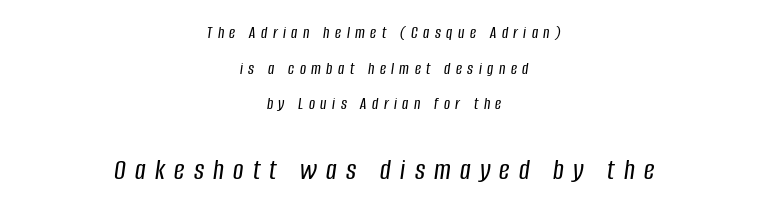
{"italic": "yes", "lean": "right", "slant_degrees": 8, "width": "condensed", "stroke_contrast": "low", "x_height": "large", "monospaced": "no", "underline": "no", "align": "center", "line_spacing": "loose", "line_spacing_ratio": 2.09, "letter_spacing": "wide", "letter_spacing_em": 0.32, "larger_block": "second", "size_ratio": 1.71, "glyph_px": 29}
